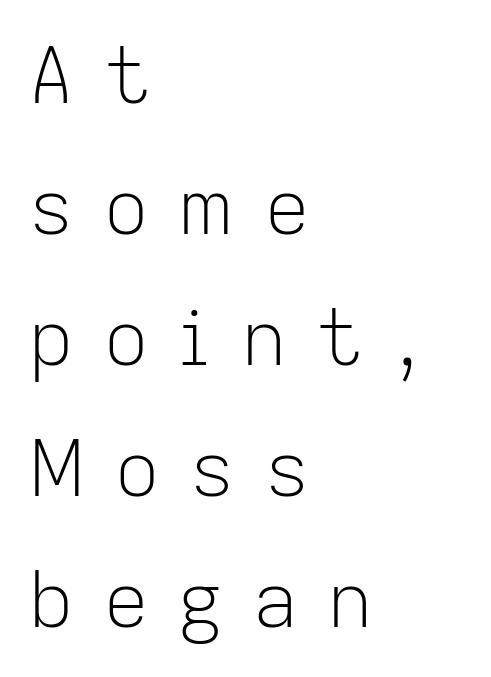
The image shows 77 px light sans-serif type, upright; set left-aligned, normal line spacing (1.7x), unusually wide letter spacing (+0.37 em), not underlined; low stroke contrast and a medium x-height.
